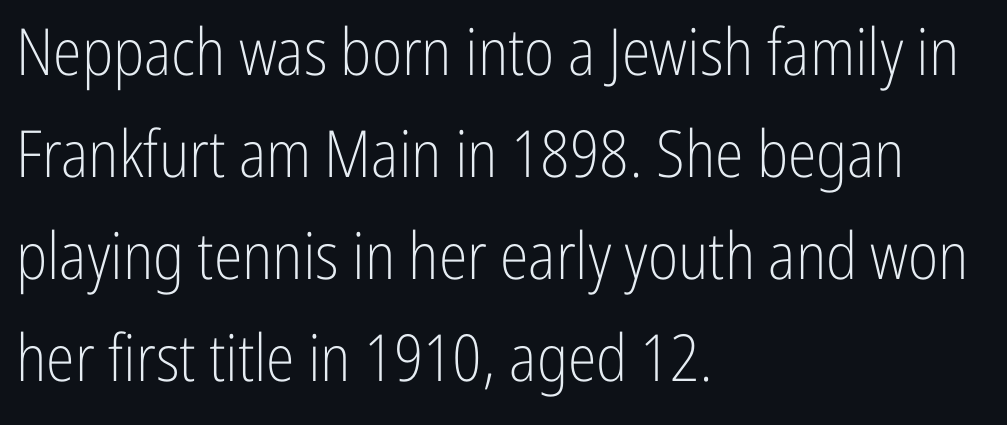
The image shows 65 px light, condensed sans-serif type, upright; set left-aligned, normal line spacing (1.57x), normal letter spacing, not underlined; low stroke contrast and a medium x-height.
